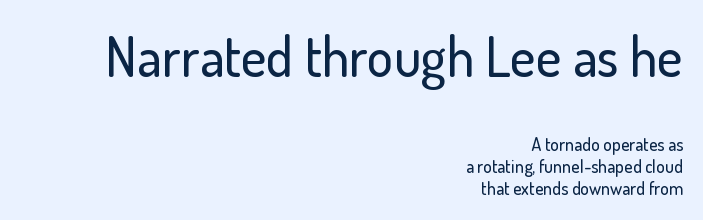
The image shows 55 px sans-serif type, upright; set right-aligned, line spacing 1.23x, normal letter spacing, not underlined; the first (top) block is 3.06x larger; low stroke contrast and a small x-height.
